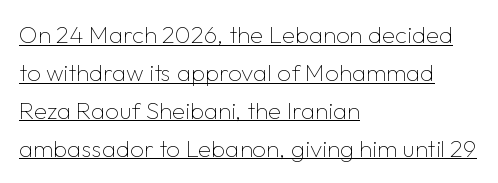
This rendering uses left alignment, leaving the right contour irregular. The rendering uses a moderate line-height, typical for paragraphs. Decoration check: the copy is underlined. Nope, not italic — everything's standing straight. The font is comparable to plain body text, perhaps lighter.
